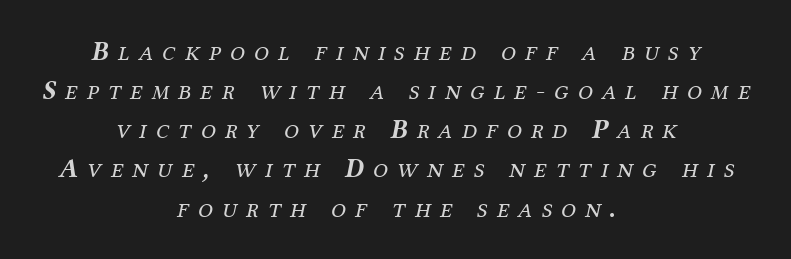
{"italic": "yes", "lean": "right", "slant_degrees": 12, "bold": "no", "underline": "no", "align": "center", "line_spacing": "normal", "line_spacing_ratio": 1.45, "letter_spacing": "wide", "letter_spacing_em": 0.34, "glyph_px": 27}
